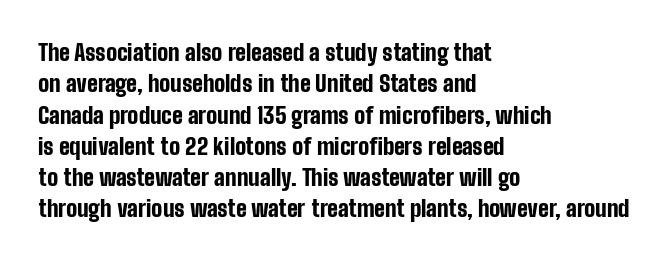
If you drew a line through each stem, it would be perfectly vertical. The face used here has the dense, thick strokes of a bold. All the whitespace from short lines collects on the right. Observe the ordinary spacing: letters are neighbours, not strangers. Rule under the text: the space is simply empty.
